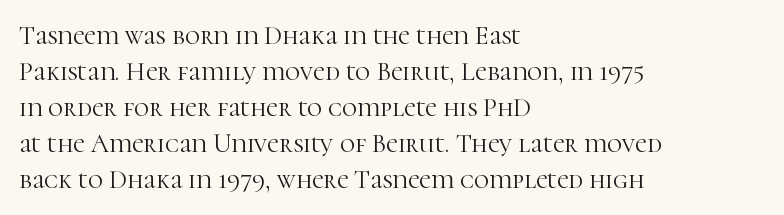
{"italic": "no", "bold": "no", "underline": "no", "align": "left", "line_spacing": "normal", "line_spacing_ratio": 1.38, "letter_spacing": "normal", "letter_spacing_em": 0.0, "glyph_px": 26}
